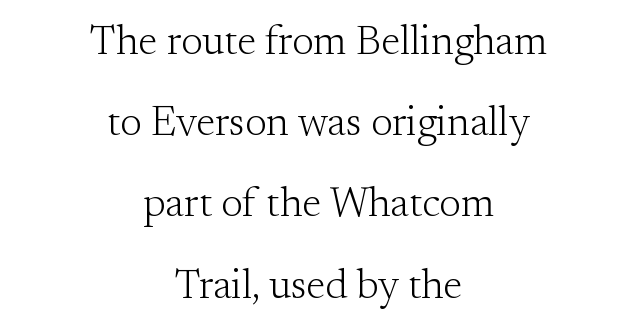
This rendering uses center alignment, leaving both contours irregular but symmetric. Every character sits straight up, as roman type does. Note the varied advance widths — an 'i' is clearly narrower than an 'm'. Beneath every word, the page is bare.
